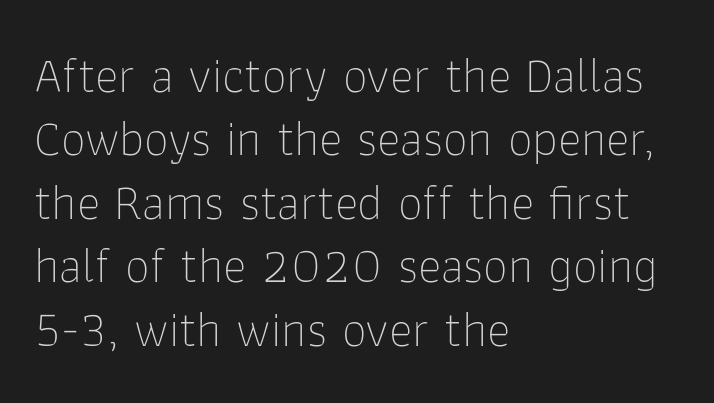
The image shows 50 px thin sans-serif type, upright; set left-aligned, normal line spacing (1.27x), normal letter spacing, not underlined; low stroke contrast and a medium x-height.
